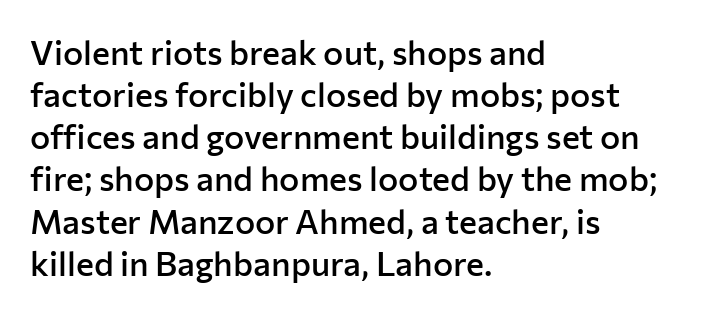
Q: Is the text bold? A: Semi-bold.
Q: Is the text italic (slanted)? A: No, it is upright.
Q: Is the typeface a serif or a sans-serif typeface? A: Sans-serif.
Q: Is the text underlined? A: No.
Q: How is the paragraph aligned? A: Left-aligned.
Q: Is the spacing between letters normal or unusually wide? A: Normal.
Q: Width (condensed, normal, or wide)? A: Normal.
Q: Stroke contrast? A: Low.
Q: x-height? A: Medium.
Q: Monospaced? A: No.
